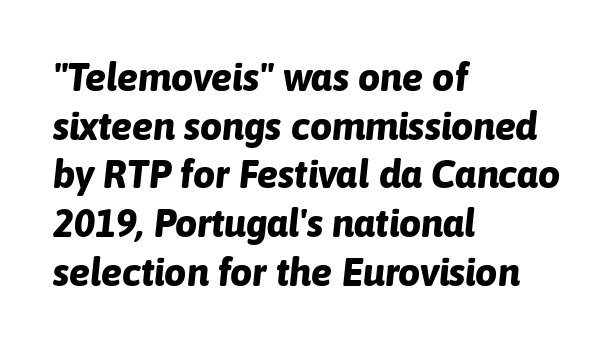
{"italic": "yes", "lean": "right", "slant_degrees": 6, "bold": "yes", "weight": "bold", "width": "normal", "stroke_contrast": "low", "x_height": "medium", "monospaced": "no", "underline": "no", "align": "left", "line_spacing": "normal", "line_spacing_ratio": 1.25, "letter_spacing": "normal", "letter_spacing_em": 0.0, "glyph_px": 39}
